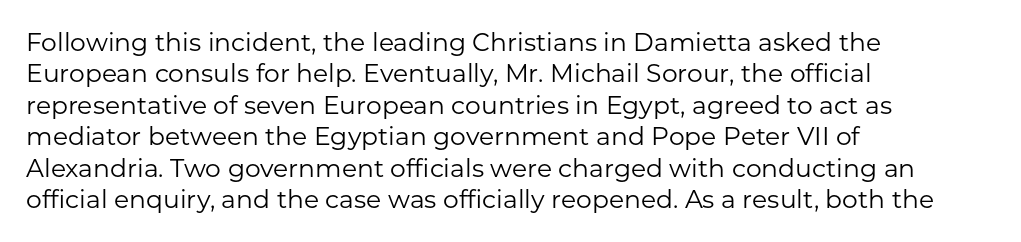
No letter is thick-stroked: the sample isn't bold. This is roman type, the default non-slanted kind. One glance says typical: line gaps are just what's usual. Plain, unruled lines of type. This sample is left-justified, so line endings fall wherever the words run out.
